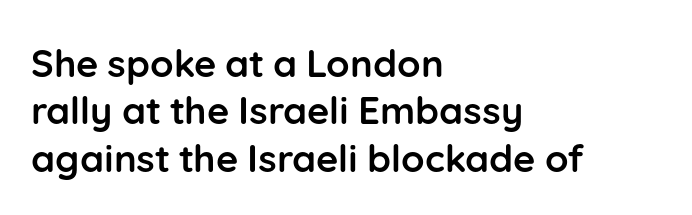
Q: Is the text bold? A: Yes.
Q: Is the text italic (slanted)? A: No, it is upright.
Q: Is the typeface a serif or a sans-serif typeface? A: Sans-serif.
Q: Is the text underlined? A: No.
Q: How is the paragraph aligned? A: Left-aligned.
Q: Is the spacing between letters normal or unusually wide? A: Normal.
Q: Is the spacing between lines tight, normal or loose? A: Normal.
Q: Width (condensed, normal, or wide)? A: Normal.
Q: Stroke contrast? A: Low.
Q: x-height? A: Medium.
Q: Monospaced? A: No.
